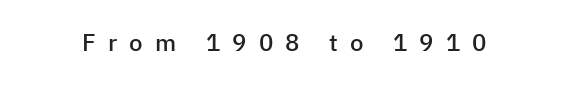
The image shows 24 px text type, upright; set unusually wide letter spacing (+0.5 em), not underlined.
